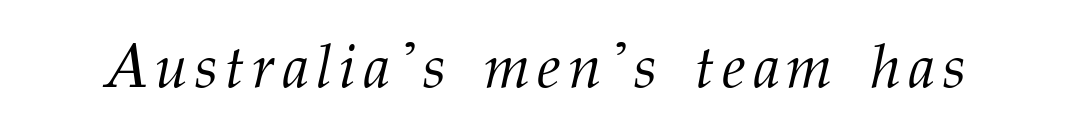
Is this a heavy cut? Hardly; it is regular or lighter. The whole block is typeset with a tilt. Honestly, there is no underline to notice here at all. You could not count columns in this text — the font is proportionally spaced. Font category for this specimen: serif.
